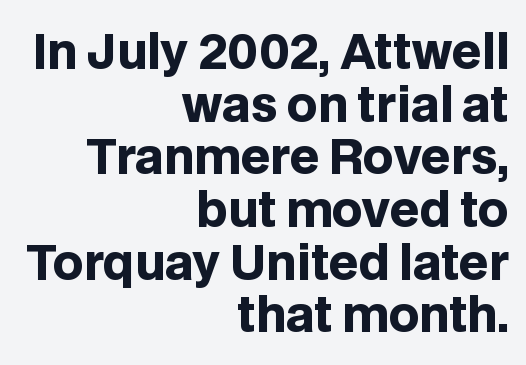
You can tell from the bare stems that sans-serif type was used. Each letter keeps its own natural width here, so spacing adapts to shape. Right-aligned paragraph, ragged on the left. When letters stand straight like this, we call the style roman or upright. This sample uses plain, unmodified letter spacing. Underline: absent.
